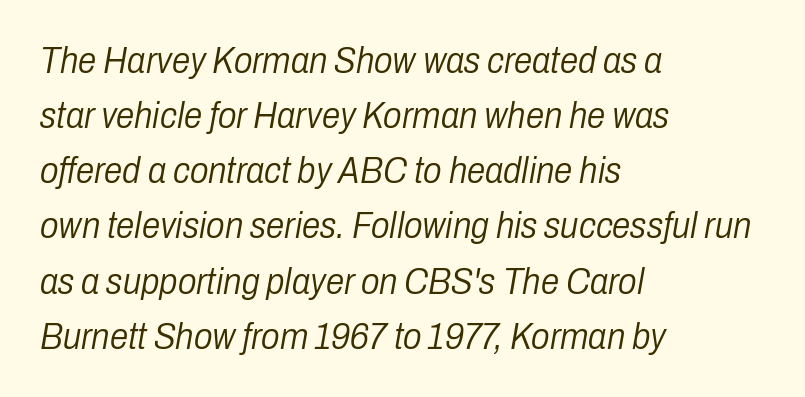
Q: Is the text bold? A: No.
Q: Is the text italic (slanted)? A: Yes, it leans right by about 10 degrees.
Q: Is the text underlined? A: No.
Q: How is the paragraph aligned? A: Left-aligned.
Q: Is the spacing between letters normal or unusually wide? A: Normal.
Q: Is the spacing between lines tight, normal or loose? A: Normal.
Q: Width (condensed, normal, or wide)? A: Condensed.
Q: Stroke contrast? A: Low.
Q: x-height? A: Medium.
Q: Monospaced? A: No.
